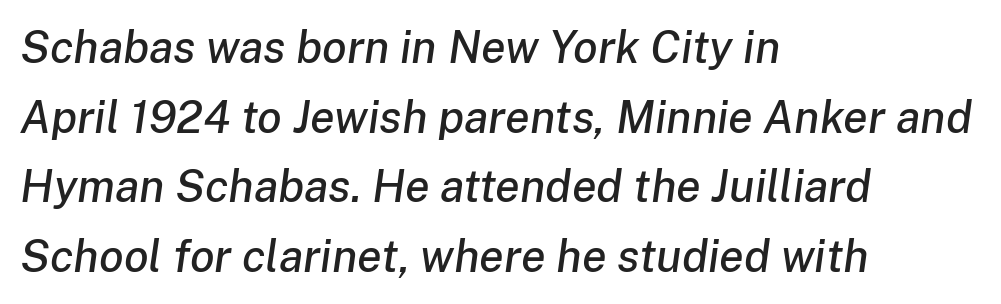
Nobody drew a line under any word here. The letters advance in unequal steps, a hallmark of proportional type. Observe the ordinary spacing: letters are neighbours, not strangers. Horizontally, the lines are justified to the leading edge only. The axis of the letterforms is tilted away from vertical.
